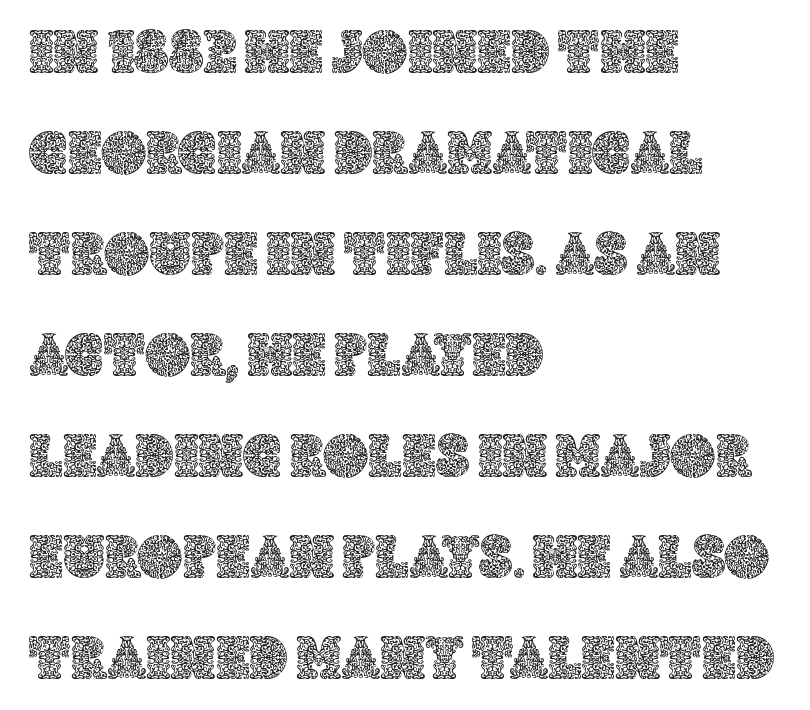
You could not count columns in this text — the font is proportionally spaced. Does the copy run flush right? No — it runs flush left. The tracking reads as untouched default to a designer's eye. Leading: standard. Does the lettering tilt? It doesn't — this is upright. A clean baseline with only descenders dipping below it.
